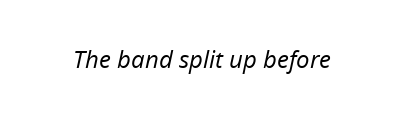
No extra tracking has been applied to these lines. Stems and bowls with no extra thickness — not bold. The whole block is typeset with a tilt. Beneath every word, the page is bare.
